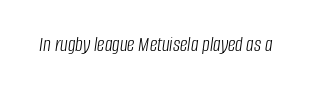
Q: Is the text bold? A: No.
Q: Is the text italic (slanted)? A: Yes, it leans right by about 8 degrees.
Q: Is the text underlined? A: No.
Q: Is the spacing between letters normal or unusually wide? A: Normal.
